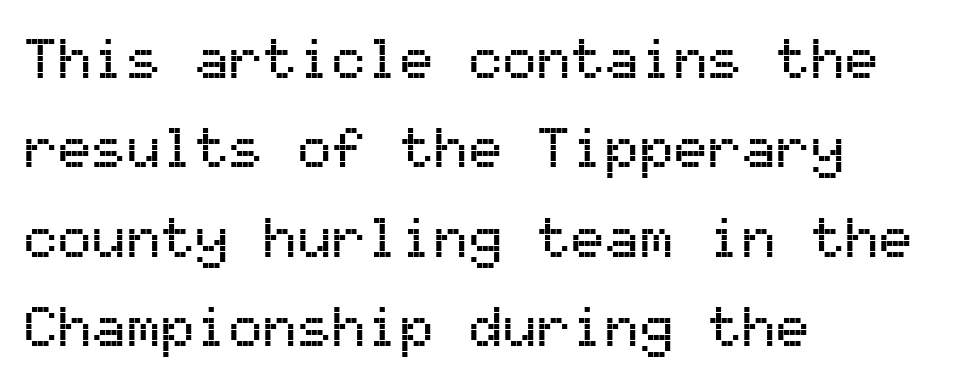
The image shows 57 px sans-serif type, upright, monospaced; set left-aligned, normal line spacing (1.57x), normal letter spacing, not underlined; medium stroke contrast and a medium x-height.
